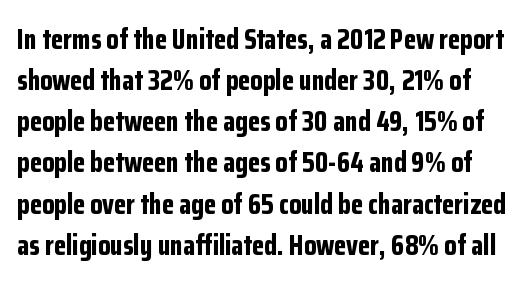
{"serif": "no", "italic": "no", "bold": "yes", "weight": "bold", "width": "condensed", "stroke_contrast": "low", "x_height": "medium", "monospaced": "no", "underline": "no", "line_spacing": "normal", "line_spacing_ratio": 1.47, "letter_spacing": "normal", "letter_spacing_em": 0.0, "glyph_px": 28}
